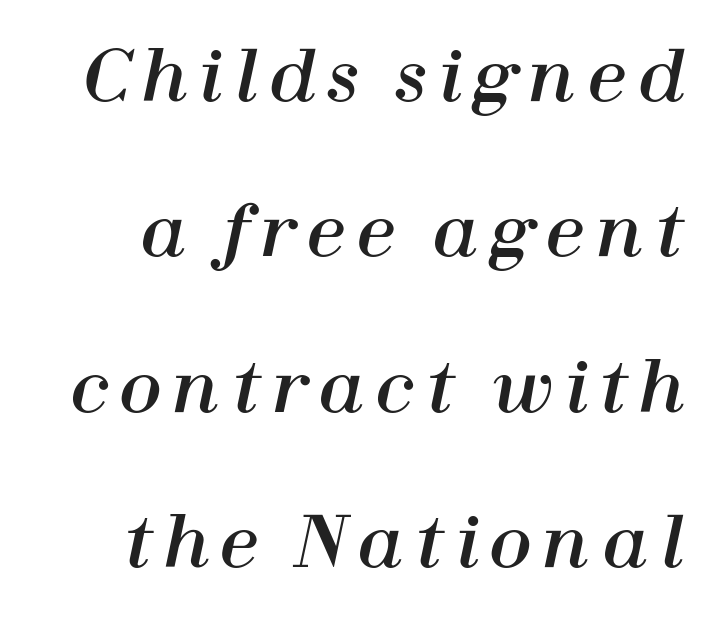
The image shows 70 px text type, italic (leaning right); set loose line spacing (2.22x), not underlined; high stroke contrast and a medium x-height.
